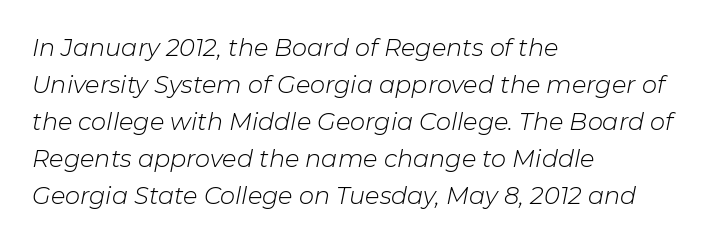
{"italic": "yes", "lean": "right", "slant_degrees": 11, "bold": "no", "underline": "no", "align": "left", "line_spacing": "normal", "line_spacing_ratio": 1.54, "letter_spacing": "normal", "letter_spacing_em": 0.0, "glyph_px": 24}
